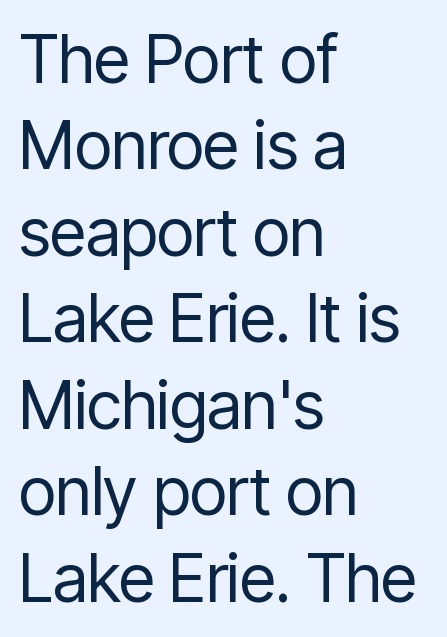
The image shows 66 px regular-weight, condensed sans-serif type, upright; set left-aligned, normal line spacing (1.31x), normal letter spacing, not underlined; low stroke contrast and a medium x-height.
